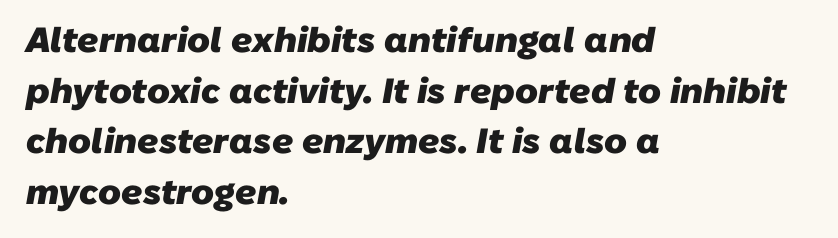
The image shows 35 px heavy sans-serif type; set left-aligned, normal line spacing (1.45x), normal letter spacing, not underlined; low stroke contrast and a medium x-height.
